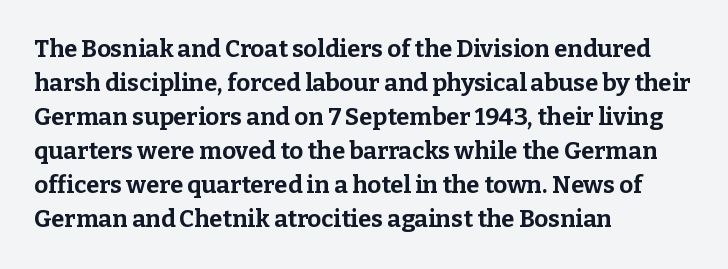
The image shows 24 px bold type, upright; set left-aligned, normal line spacing (1.42x), normal letter spacing, not underlined.
